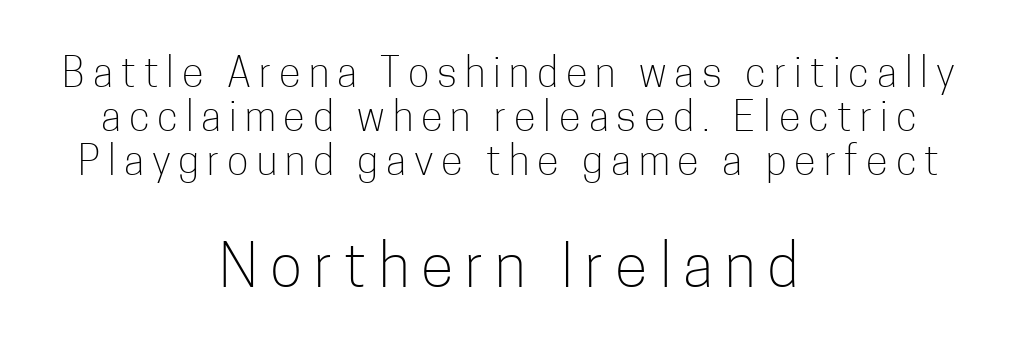
{"serif": "no", "italic": "no", "bold": "no", "weight": "light", "width": "condensed", "stroke_contrast": "low", "x_height": "medium", "monospaced": "no", "underline": "no", "align": "center", "line_spacing": "tight", "line_spacing_ratio": 1.1, "letter_spacing": "wide", "letter_spacing_em": 0.2, "larger_block": "second", "size_ratio": 1.5, "glyph_px": 60}
